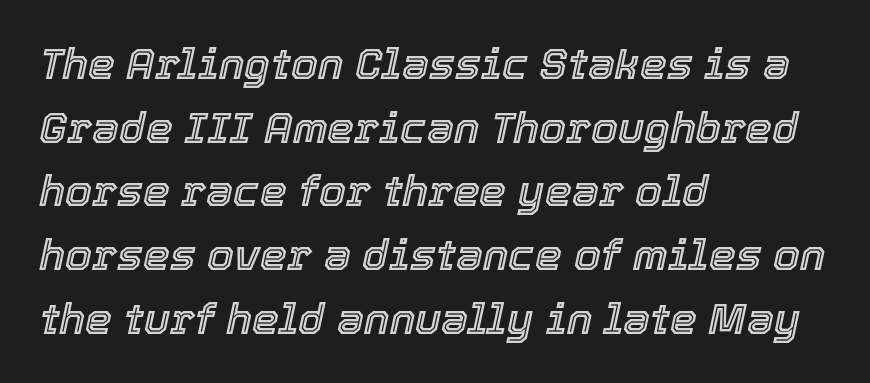
{"italic": "yes", "lean": "right", "slant_degrees": 12, "width": "normal", "x_height": "medium", "monospaced": "no", "underline": "no", "align": "left", "line_spacing": "normal", "line_spacing_ratio": 1.48, "letter_spacing": "normal", "letter_spacing_em": 0.0, "glyph_px": 43}
